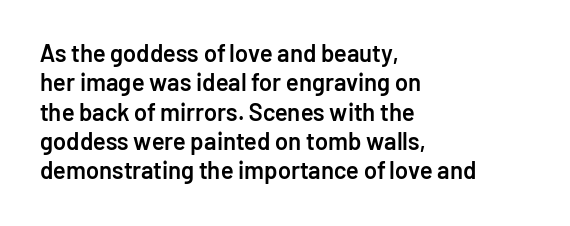
{"italic": "no", "bold": "semi", "underline": "no", "align": "left", "line_spacing_ratio": 1.22, "letter_spacing": "normal", "letter_spacing_em": 0.0, "glyph_px": 24}
